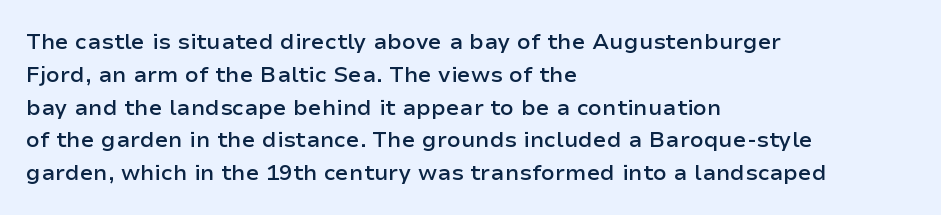
{"italic": "no", "bold": "semi", "underline": "no", "align": "left", "line_spacing": "normal", "line_spacing_ratio": 1.49, "letter_spacing": "normal", "letter_spacing_em": 0.0, "glyph_px": 22}
